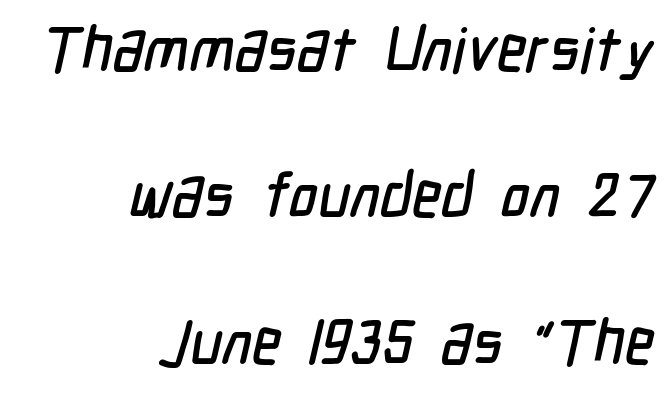
The rendering keeps characters at their native spacing. Each letter keeps its own natural width here, so spacing adapts to shape. These lines are set flush right with a ragged left edge. Vertically, the passage feels expansive, rows floating well apart. The baseline area is clear. Look at the bottom of the vertical strokes: they stop flat, with no serifs.
